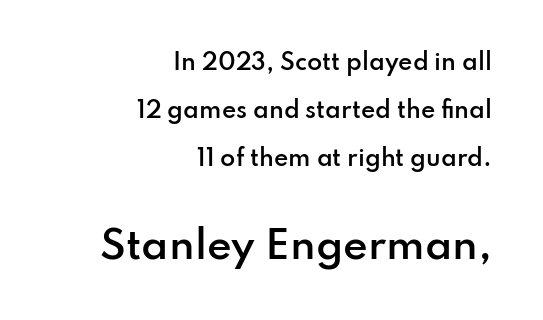
Q: Is the text bold? A: Semi-bold.
Q: Is the text italic (slanted)? A: No, it is upright.
Q: Is the typeface a serif or a sans-serif typeface? A: Sans-serif.
Q: Is the text underlined? A: No.
Q: How is the paragraph aligned? A: Right-aligned.
Q: Is the spacing between letters normal or unusually wide? A: Normal.
Q: Is the spacing between lines tight, normal or loose? A: Loose.
Q: Which block of text is set in a larger size, the first (top) or the second (bottom)? A: The second (bottom) one.
Q: Width (condensed, normal, or wide)? A: Normal.
Q: Stroke contrast? A: Low.
Q: x-height? A: Small.
Q: Monospaced? A: No.
